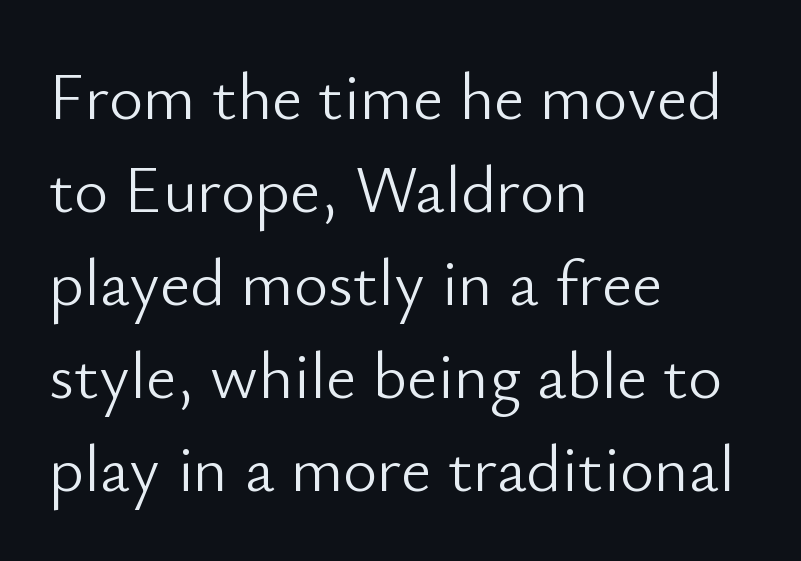
A typesetter would call this leading conventional body-copy spacing. Stems and bowls with no extra thickness — not bold. The characters display no serif detailing; their extremities are plain. Clear beneath every line of the passage. A typesetter would call this proportional, since set widths differ per character.
